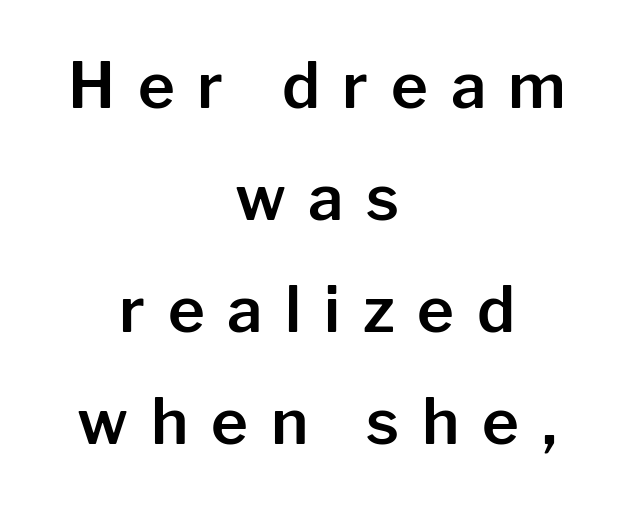
Q: Is the text italic (slanted)? A: No, it is upright.
Q: Is the typeface a serif or a sans-serif typeface? A: Sans-serif.
Q: Is the text underlined? A: No.
Q: How is the paragraph aligned? A: Centered.
Q: Is the spacing between letters normal or unusually wide? A: Unusually wide.
Q: Width (condensed, normal, or wide)? A: Normal.
Q: Stroke contrast? A: Low.
Q: x-height? A: Medium.
Q: Monospaced? A: No.
